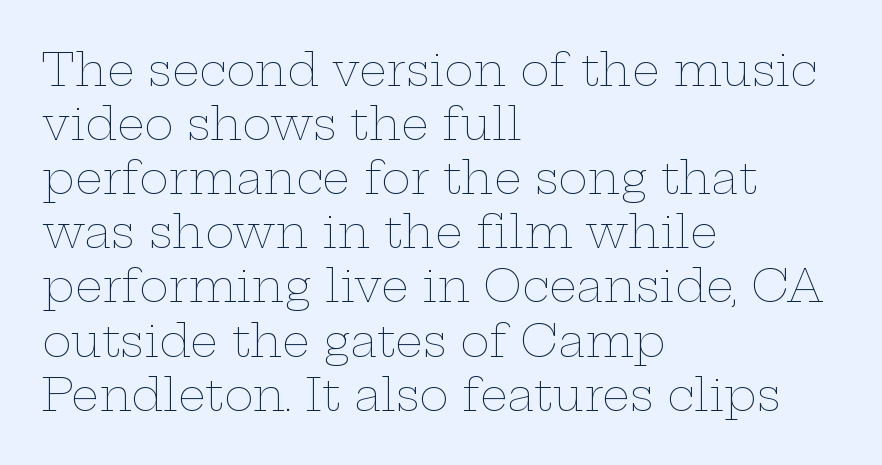
Just letters on the line, the space beneath them empty. Bold? No — there's no thickening of the strokes. Spacing verdict: proportional, widths tailored to each character. This sample uses an upright cut, with every glyph sitting square on the baseline. Tracking value appears to be zero — textbook default spacing.
